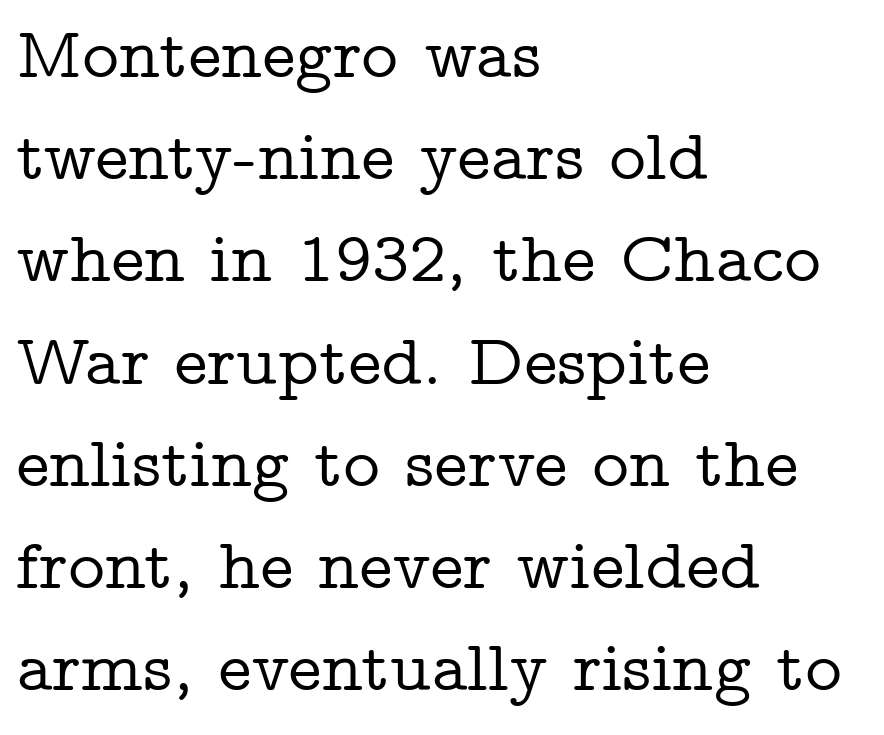
{"serif": "yes", "italic": "no", "width": "wide", "stroke_contrast": "low", "x_height": "medium", "monospaced": "no", "underline": "no", "align": "left", "line_spacing": "normal", "line_spacing_ratio": 1.44, "letter_spacing": "normal", "letter_spacing_em": 0.0, "glyph_px": 71}
